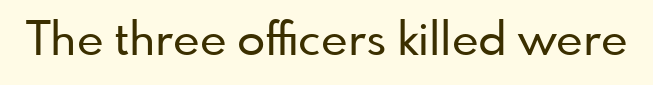
Q: Is the text italic (slanted)? A: No, it is upright.
Q: Is the typeface a serif or a sans-serif typeface? A: Sans-serif.
Q: Is the text underlined? A: No.
Q: Is the spacing between letters normal or unusually wide? A: Normal.
Q: Width (condensed, normal, or wide)? A: Normal.
Q: Stroke contrast? A: Low.
Q: x-height? A: Small.
Q: Monospaced? A: No.
